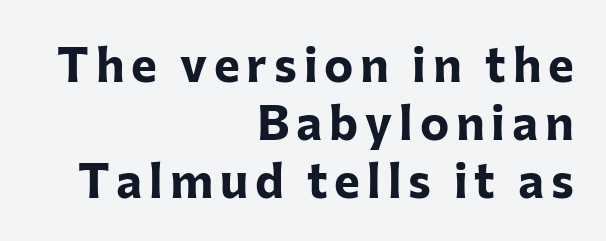
These lines are composed in type without serifs. Think of a printed novel: that variable character pitch is what you see here. Stroke thickness is high; the sample reads as a true bold. Short and long lines alike share a common ending point at right. Ordinary non-slanted type is in use. Bare-footed words on every line.
